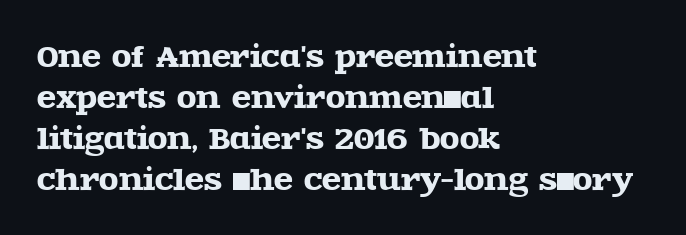
Q: Is the text italic (slanted)? A: No, it is upright.
Q: Is the typeface a serif or a sans-serif typeface? A: Serif.
Q: Is the text underlined? A: No.
Q: How is the paragraph aligned? A: Left-aligned.
Q: Is the spacing between letters normal or unusually wide? A: Normal.
Q: Is the spacing between lines tight, normal or loose? A: Normal.
Q: Width (condensed, normal, or wide)? A: Wide.
Q: x-height? A: Large.
Q: Monospaced? A: No.
